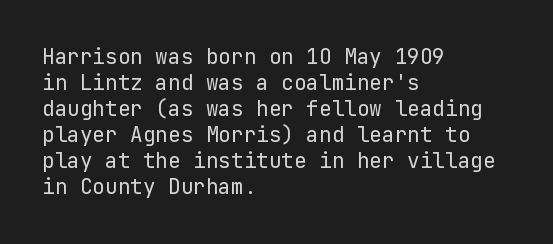
{"italic": "no", "bold": "no", "underline": "no", "align": "left", "line_spacing_ratio": 1.24, "letter_spacing": "normal", "letter_spacing_em": 0.0, "glyph_px": 21}
